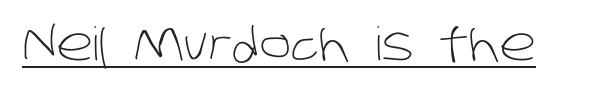
The image shows 46 px light sans-serif type; set normal letter spacing, underlined; low stroke contrast and a large x-height.
